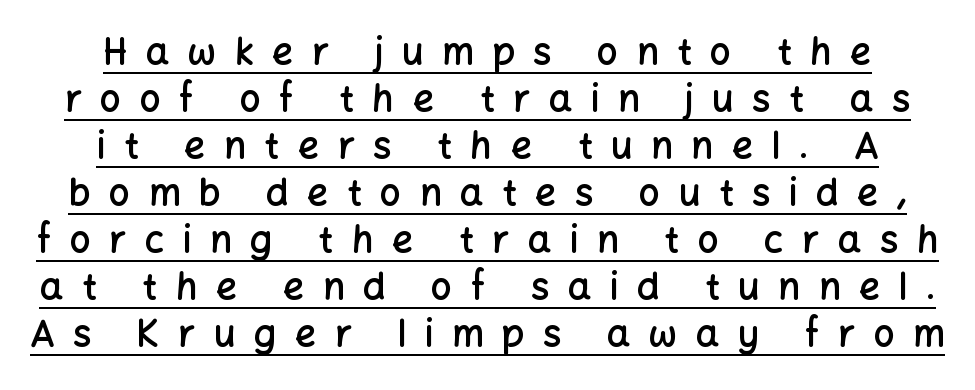
These lines are centered, leaving both edges ragged. These words are printed semibold, heavier than regular yet not bold. Nope, no serifs anywhere on these letters. Between one letter and the next there's a generous, obvious gap.
